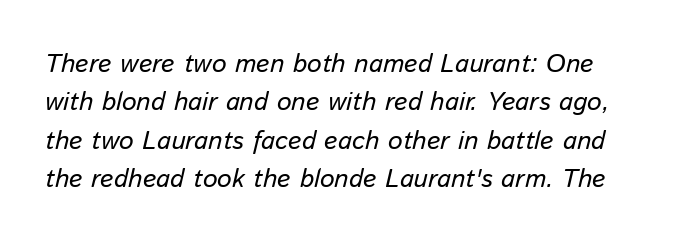
Q: Is the text italic (slanted)? A: Yes, it leans right by about 13 degrees.
Q: Is the text underlined? A: No.
Q: Is the spacing between letters normal or unusually wide? A: Normal.
Q: Is the spacing between lines tight, normal or loose? A: Normal.
